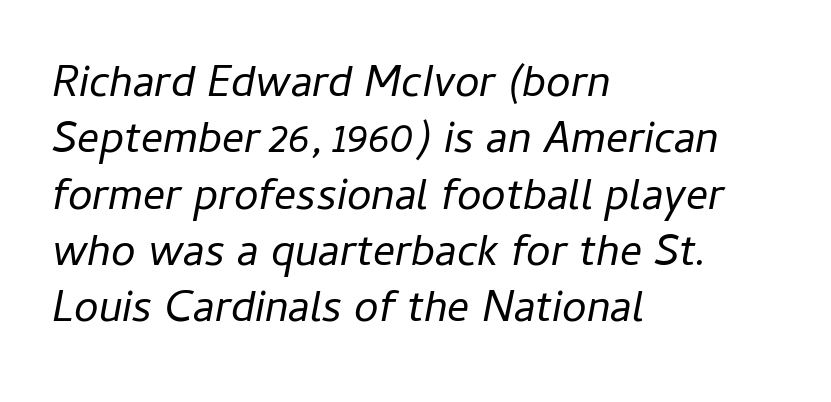
You could not count columns in this text — the font is proportionally spaced. Is this a heavy cut? Hardly; it is regular or lighter. The passage is arranged the way most books set body copy — flush left. Decoration check: the copy has no underline.
